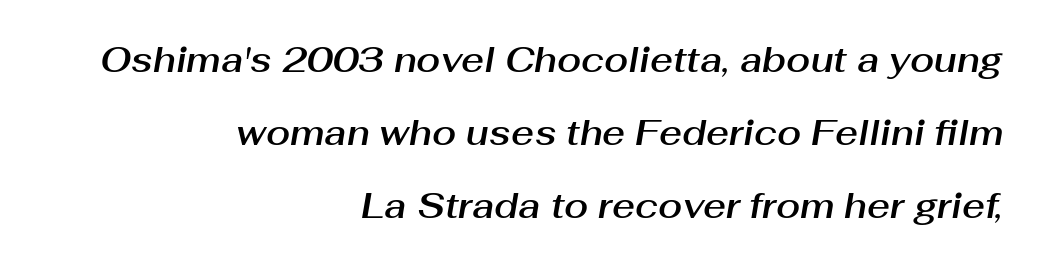
Q: Is the text italic (slanted)? A: Yes, it leans right by about 10 degrees.
Q: Is the text underlined? A: No.
Q: How is the paragraph aligned? A: Right-aligned.
Q: Is the spacing between letters normal or unusually wide? A: Normal.
Q: Is the spacing between lines tight, normal or loose? A: Loose.
Q: Width (condensed, normal, or wide)? A: Normal.
Q: Stroke contrast? A: Medium.
Q: x-height? A: Medium.
Q: Monospaced? A: No.
